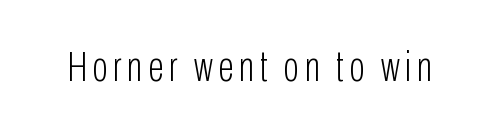
Note the varied advance widths — an 'i' is clearly narrower than an 'm'. The specimen reads as upright at a glance. The space beneath each line is pristine and unruled. Are there feet on the stems? There aren't — it's a sans.
